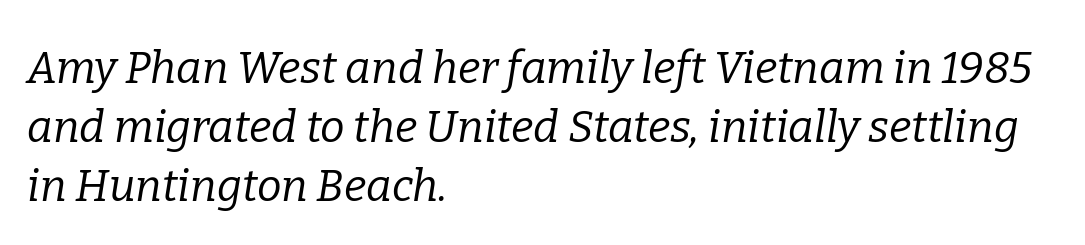
Is the letter spacing exaggerated? No — it looks like the ordinary default. Summary of weight: not heavy and not bold. The letters are slanted; this is an italic face. Each row of text sits above clean, open space.
